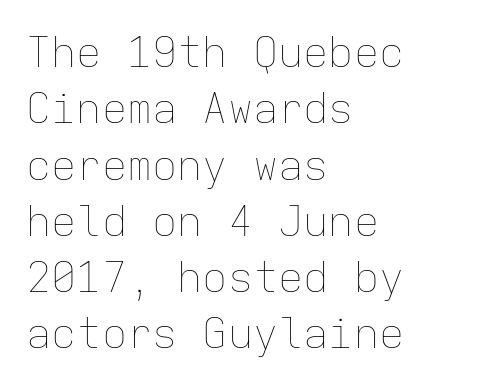
{"italic": "no", "bold": "no", "weight": "thin", "width": "normal", "stroke_contrast": "low", "x_height": "medium", "monospaced": "yes", "underline": "no", "align": "left", "line_spacing": "normal", "line_spacing_ratio": 1.34, "letter_spacing": "normal", "letter_spacing_em": 0.0, "glyph_px": 42}
